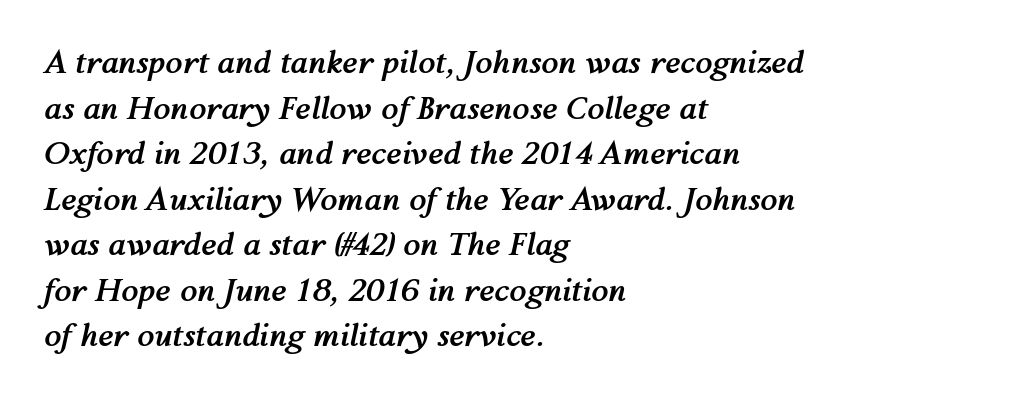
The image shows 31 px semibold type, italic (leaning right); set left-aligned, normal line spacing (1.47x), normal letter spacing, not underlined; medium stroke contrast and a medium x-height.
